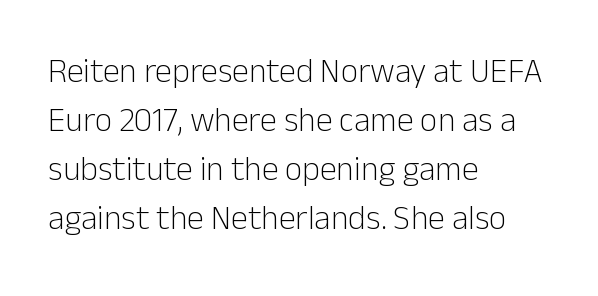
The image shows 34 px light sans-serif type, upright; set left-aligned, normal line spacing (1.44x), normal letter spacing, not underlined; low stroke contrast and a medium x-height.
